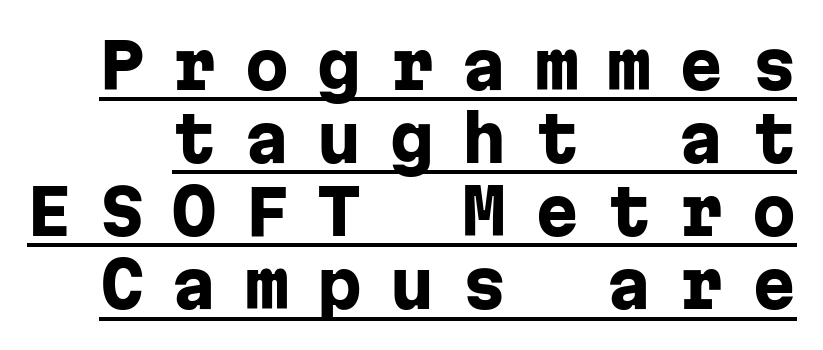
{"serif": "no", "italic": "no", "bold": "yes", "weight": "heavy", "width": "normal", "stroke_contrast": "low", "x_height": "medium", "monospaced": "yes", "underline": "yes", "line_spacing_ratio": 1.16, "letter_spacing": "wide", "letter_spacing_em": 0.45, "glyph_px": 63}
